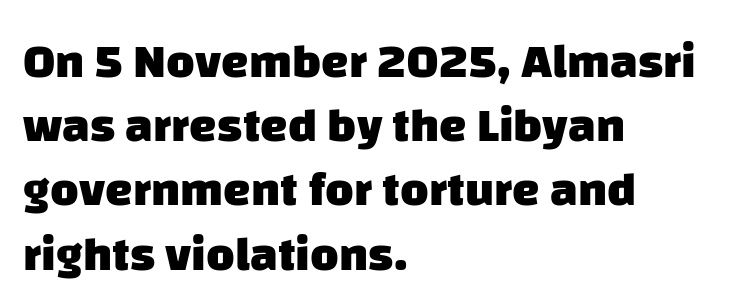
The image shows 49 px heavy sans-serif type; set left-aligned, normal line spacing (1.31x), normal letter spacing, not underlined; low stroke contrast and a large x-height.
